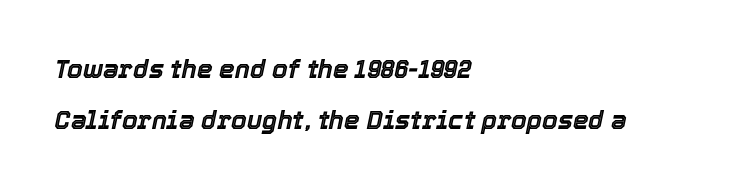
There's an unmistakable incline to the writing here. Standard letterfit; no display-style spreading of the glyphs. This rendering uses left alignment, leaving the right contour irregular. These lines stand farther apart than default settings would place them. The zone under the glyphs is completely vacant.
